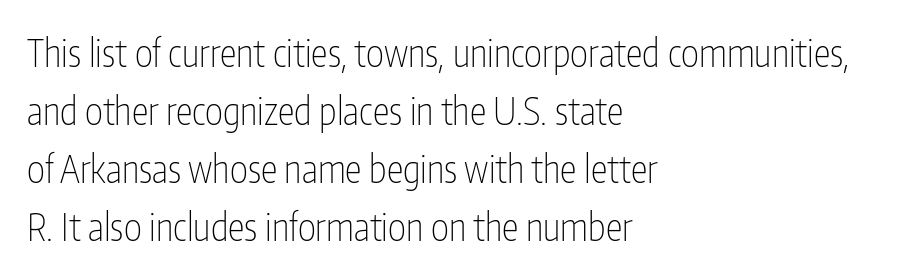
Regarding serifs, this sample does without them. The rag falls on the right side of this text block. Stem width sits at or under what a default text font uses. These lines keep a tight, regular rhythm from letter to letter. Leading: standard.
